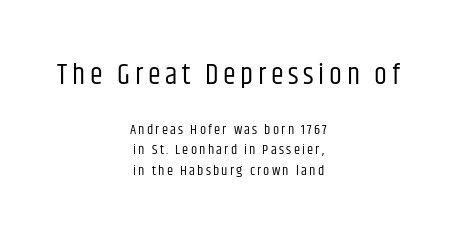
{"serif": "no", "italic": "no", "bold": "no", "weight": "regular", "width": "condensed", "stroke_contrast": "low", "x_height": "large", "monospaced": "no", "underline": "no", "align": "center", "line_spacing": "normal", "line_spacing_ratio": 1.47, "larger_block": "first", "size_ratio": 2.07, "glyph_px": 29}
